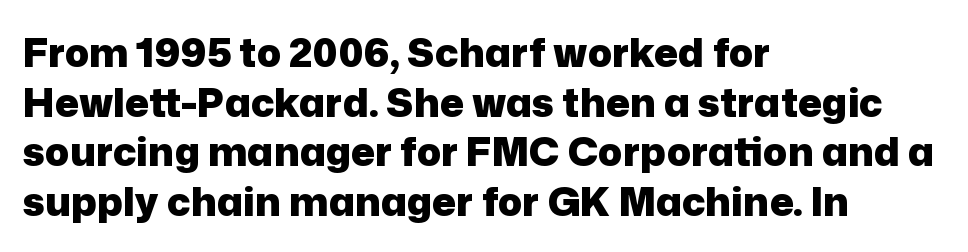
Q: Is the text bold? A: Yes.
Q: Is the text italic (slanted)? A: No, it is upright.
Q: Is the typeface a serif or a sans-serif typeface? A: Sans-serif.
Q: Is the text underlined? A: No.
Q: How is the paragraph aligned? A: Left-aligned.
Q: Is the spacing between letters normal or unusually wide? A: Normal.
Q: Width (condensed, normal, or wide)? A: Normal.
Q: Stroke contrast? A: Low.
Q: x-height? A: Medium.
Q: Monospaced? A: No.
